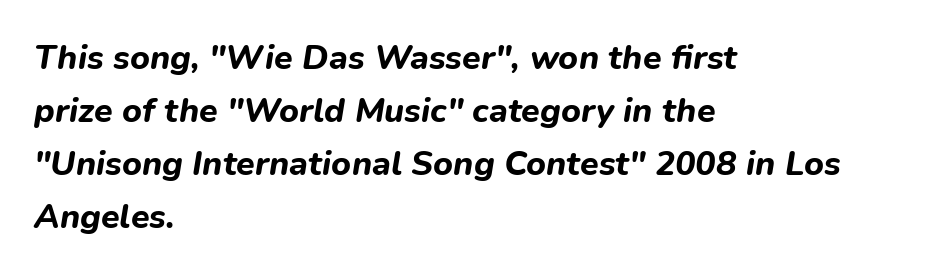
Emphasis by weight is at full strength: bold. Caption: multi-line text, flush left, ragged right. Looking at the ascenders, they clearly lean. The letters advance in unequal steps, a hallmark of proportional type. The gap between lines stays unmarked.
